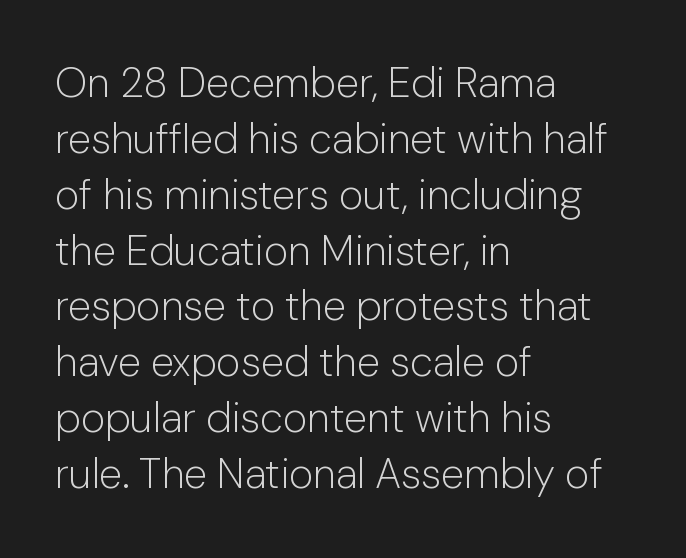
The image shows 42 px light sans-serif type, upright; set left-aligned, normal line spacing (1.33x), normal letter spacing, not underlined; low stroke contrast and a medium x-height.
